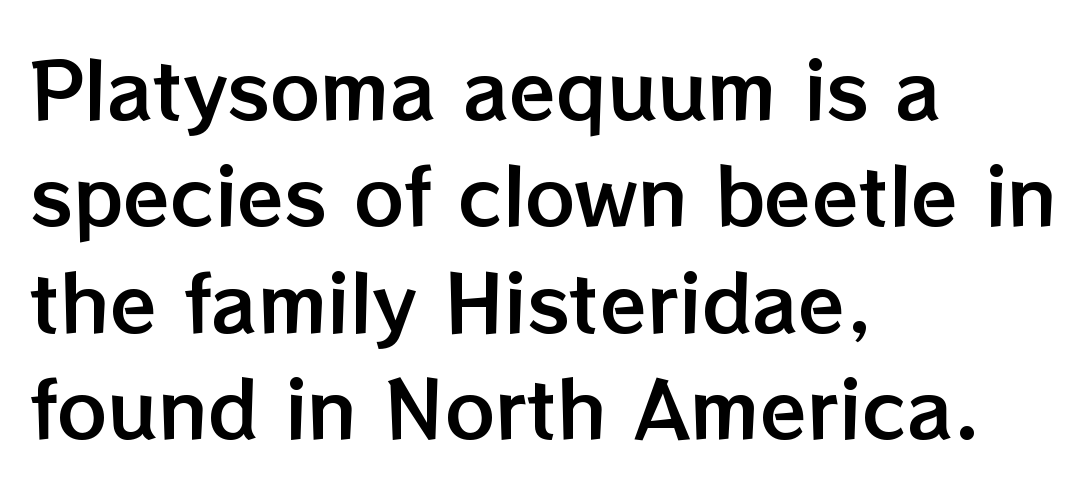
{"italic": "no", "width": "normal", "stroke_contrast": "low", "x_height": "medium", "monospaced": "no", "underline": "no", "align": "left", "line_spacing": "normal", "line_spacing_ratio": 1.38, "letter_spacing": "normal", "letter_spacing_em": 0.0, "glyph_px": 77}
